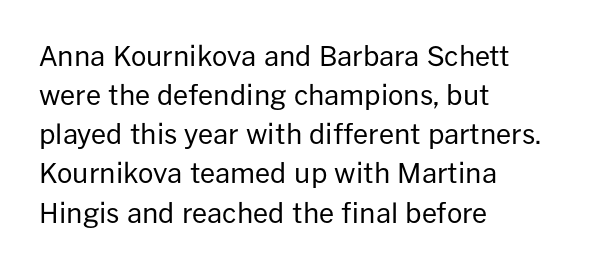
Q: Is the text bold? A: No.
Q: Is the text italic (slanted)? A: No, it is upright.
Q: Is the text underlined? A: No.
Q: How is the paragraph aligned? A: Left-aligned.
Q: Is the spacing between letters normal or unusually wide? A: Normal.
Q: Is the spacing between lines tight, normal or loose? A: Normal.
